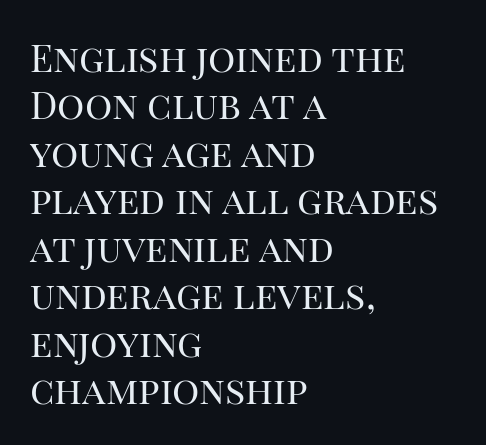
The image shows 38 px regular-weight serif type, upright; set left-aligned, normal line spacing (1.25x), normal letter spacing, not underlined; high stroke contrast and a large x-height.
